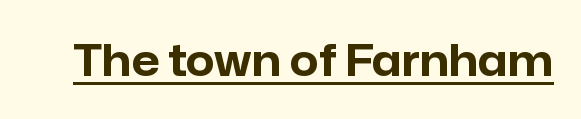
Q: Is the text bold? A: Yes.
Q: Is the text italic (slanted)? A: No, it is upright.
Q: Is the typeface a serif or a sans-serif typeface? A: Sans-serif.
Q: Is the text underlined? A: Yes.
Q: Is the spacing between letters normal or unusually wide? A: Normal.
Q: Width (condensed, normal, or wide)? A: Normal.
Q: Stroke contrast? A: Low.
Q: x-height? A: Medium.
Q: Monospaced? A: No.
